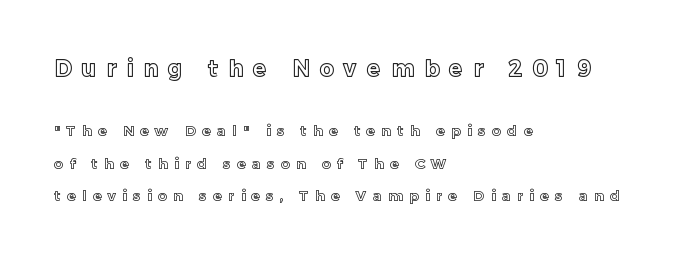
Q: Is the text italic (slanted)? A: No, it is upright.
Q: Is the text underlined? A: No.
Q: How is the paragraph aligned? A: Left-aligned.
Q: Is the spacing between letters normal or unusually wide? A: Unusually wide.
Q: Is the spacing between lines tight, normal or loose? A: Loose.
Q: Which block of text is set in a larger size, the first (top) or the second (bottom)? A: The first (top) one.
